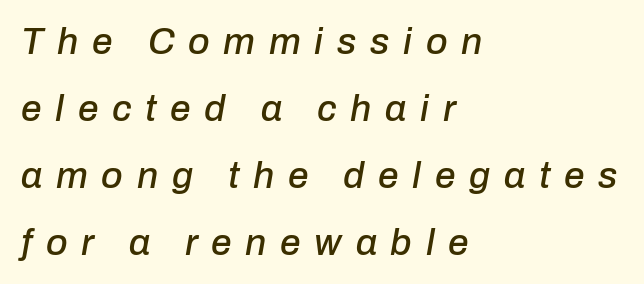
The tracking reads as deliberately expanded to a designer's eye. A classic flush-left, rag-right setting is used for this passage. Anything drawn beneath the words? Only blank space. These lines were composed using italics. Is this a fixed-width face? No — the glyphs have proportional, varying widths.
